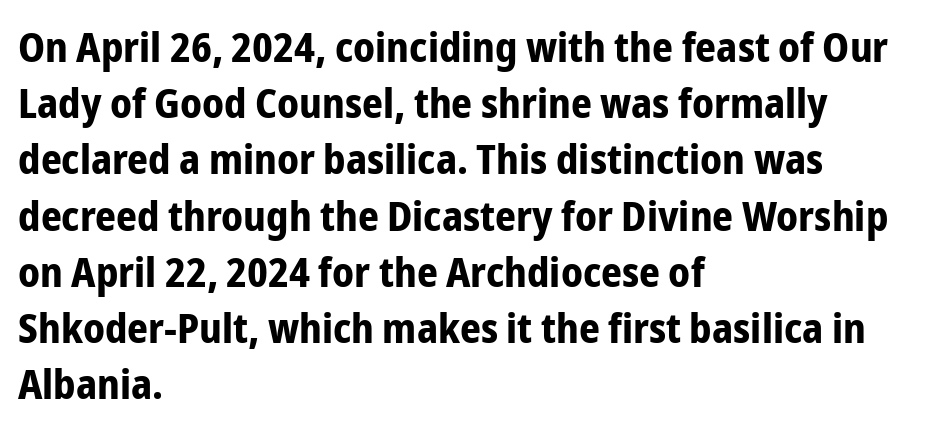
The image shows 41 px bold, condensed sans-serif type, upright; set left-aligned, normal line spacing (1.37x), normal letter spacing, not underlined; low stroke contrast and a medium x-height.
